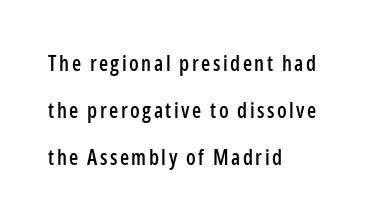
Successive baselines arrive slowly, with a big drop between each. Notice how the passage keeps a crisp vertical edge on the left only. Glance below the letters and you will spot only blank space. No italicization has been applied; the sample stays upright.
